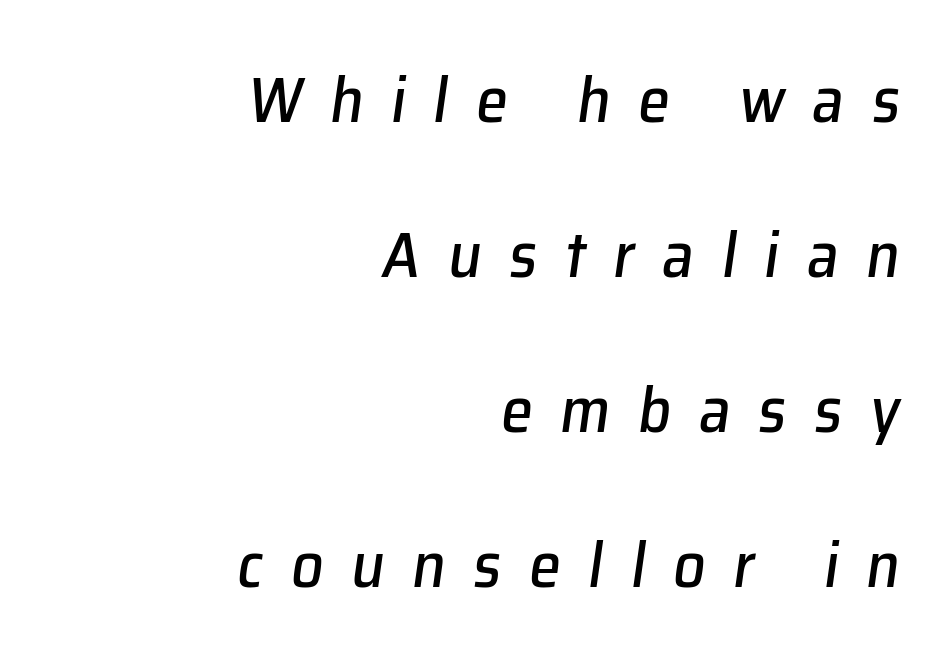
Q: Is the text italic (slanted)? A: Yes, it leans right by about 8 degrees.
Q: Is the text underlined? A: No.
Q: How is the paragraph aligned? A: Right-aligned.
Q: Is the spacing between letters normal or unusually wide? A: Unusually wide.
Q: Is the spacing between lines tight, normal or loose? A: Loose.
Q: Width (condensed, normal, or wide)? A: Normal.
Q: Stroke contrast? A: Low.
Q: x-height? A: Medium.
Q: Monospaced? A: No.
